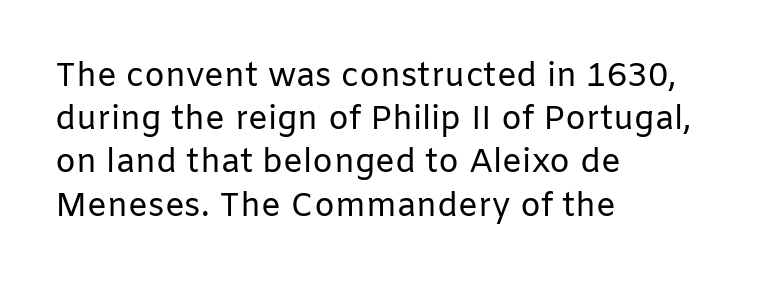
The image shows 33 px regular-weight sans-serif type, upright; set left-aligned, normal line spacing (1.31x), normal letter spacing, not underlined; low stroke contrast and a medium x-height.
